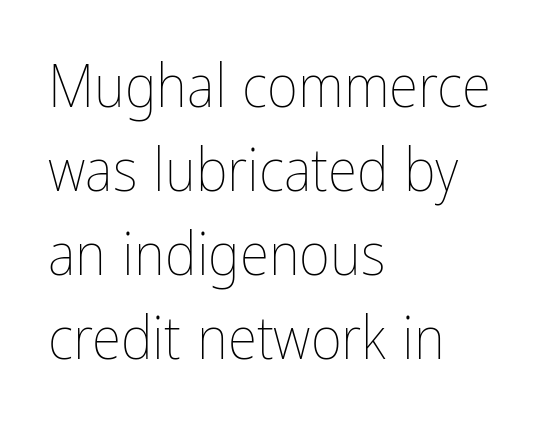
Q: Is the text bold? A: No.
Q: Is the text italic (slanted)? A: No, it is upright.
Q: Is the text underlined? A: No.
Q: How is the paragraph aligned? A: Left-aligned.
Q: Is the spacing between letters normal or unusually wide? A: Normal.
Q: Is the spacing between lines tight, normal or loose? A: Normal.
Q: Width (condensed, normal, or wide)? A: Condensed.
Q: Stroke contrast? A: Low.
Q: x-height? A: Medium.
Q: Monospaced? A: No.
